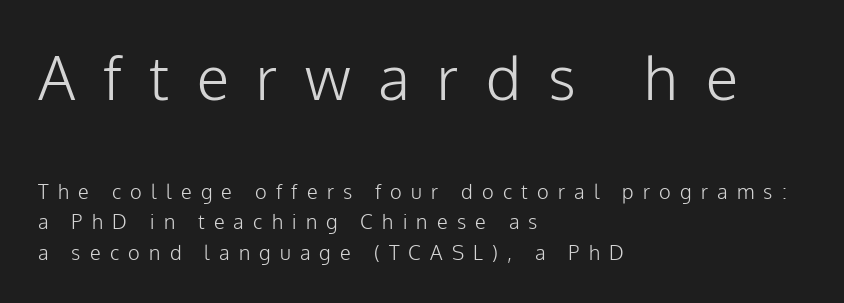
The image shows 60 px light sans-serif type, upright; set left-aligned, normal line spacing (1.53x), unusually wide letter spacing (+0.46 em), not underlined; the first (top) block is 3.0x larger; low stroke contrast and a medium x-height.
